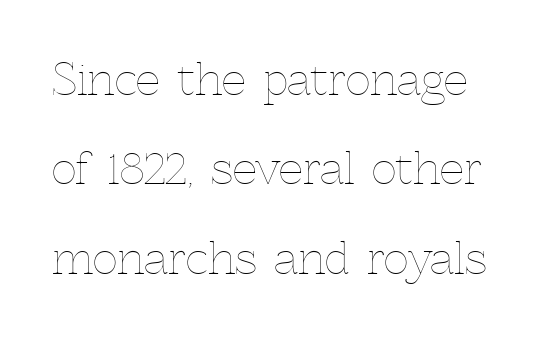
Bare-footed words on every line. Each letter keeps its own natural width here, so spacing adapts to shape. It's the straight-up-and-down kind of type. A typesetter would call this leading open, well beyond the default.
